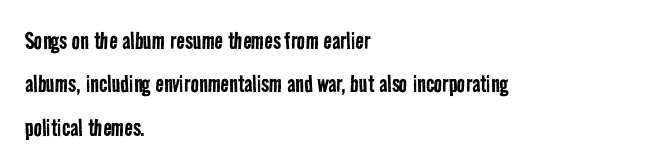
The image shows 28 px regular-weight, condensed sans-serif type; set left-aligned, normal line spacing (1.55x), normal letter spacing, not underlined; low stroke contrast and a medium x-height.
